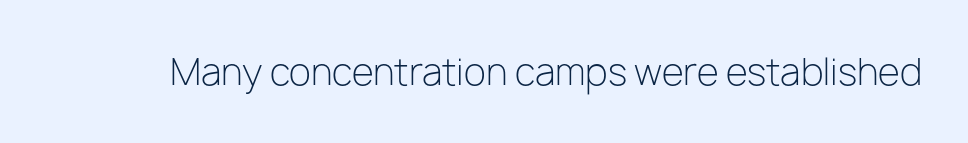
Each letter's strokes conclude bluntly, with no projecting serifs. Does the lettering tilt? It doesn't — this is upright. These lines are rendered in a variable-pitch font. The space directly below the letters is spotless.
